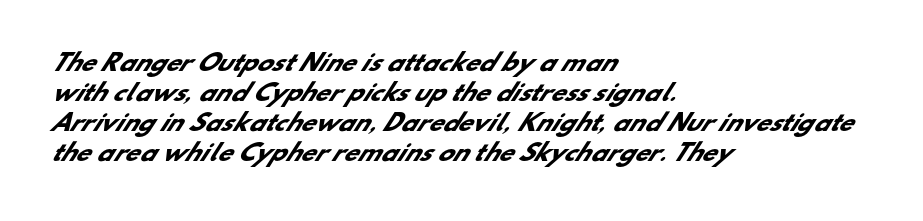
{"bold": "yes", "underline": "no", "align": "left", "line_spacing": "normal", "line_spacing_ratio": 1.31, "letter_spacing": "normal", "letter_spacing_em": 0.0, "glyph_px": 23}
